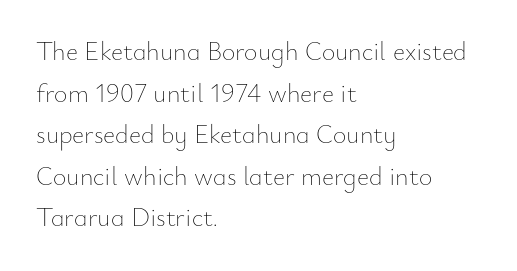
Rule under the text: the space is simply empty. One-word summary of the alignment: left. Stroke thickness stays within the range of a standard reading face or lighter. Rows of type keep a routine distance in the vertical direction. Ascenders rise straight up at ninety degrees. The tracking reads as untouched default to a designer's eye.
